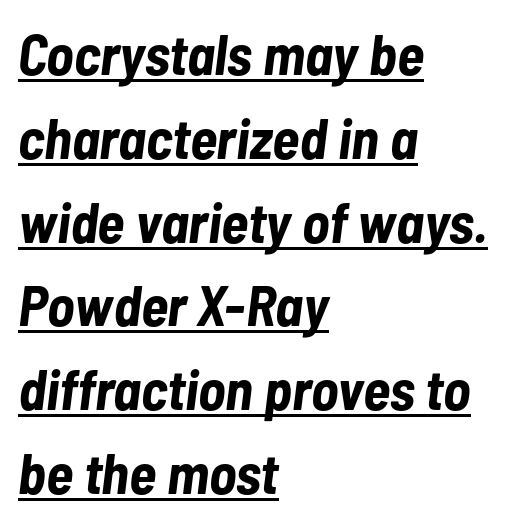
The image shows 57 px bold, condensed type, italic (leaning right); set left-aligned, normal line spacing (1.47x), normal letter spacing, underlined; low stroke contrast and a medium x-height.
